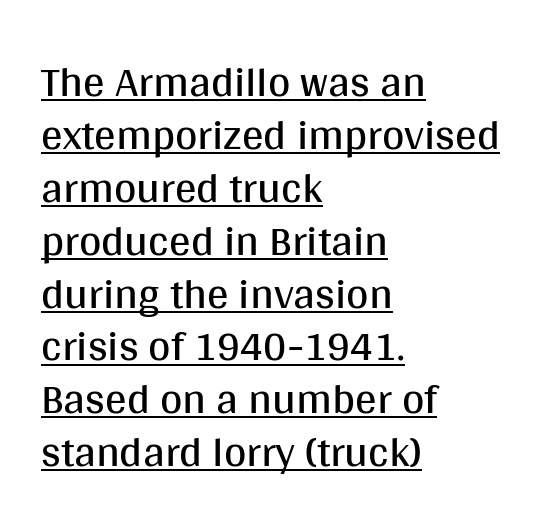
{"serif": "no", "italic": "no", "bold": "no", "weight": "regular", "width": "normal", "stroke_contrast": "medium", "x_height": "large", "monospaced": "no", "underline": "yes", "align": "left", "line_spacing_ratio": 1.23, "letter_spacing": "normal", "letter_spacing_em": 0.0, "glyph_px": 43}
